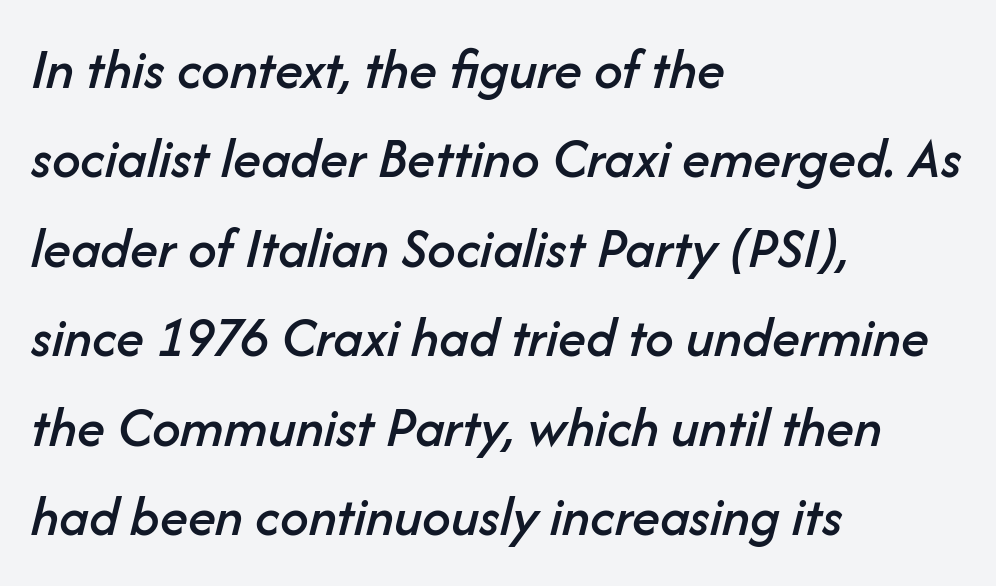
Q: Is the text italic (slanted)? A: Yes, it leans right by about 14 degrees.
Q: Is the text underlined? A: No.
Q: How is the paragraph aligned? A: Left-aligned.
Q: Is the spacing between letters normal or unusually wide? A: Normal.
Q: Is the spacing between lines tight, normal or loose? A: Normal.
Q: Width (condensed, normal, or wide)? A: Normal.
Q: Stroke contrast? A: Low.
Q: x-height? A: Medium.
Q: Monospaced? A: No.
